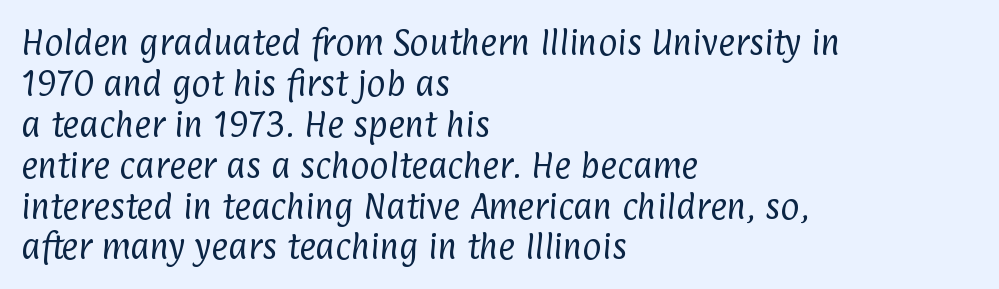
Q: Is the text bold? A: No.
Q: Is the typeface a serif or a sans-serif typeface? A: Sans-serif.
Q: Is the text underlined? A: No.
Q: How is the paragraph aligned? A: Left-aligned.
Q: Is the spacing between letters normal or unusually wide? A: Normal.
Q: Is the spacing between lines tight, normal or loose? A: Normal.
Q: Width (condensed, normal, or wide)? A: Condensed.
Q: Stroke contrast? A: Low.
Q: x-height? A: Medium.
Q: Monospaced? A: No.
